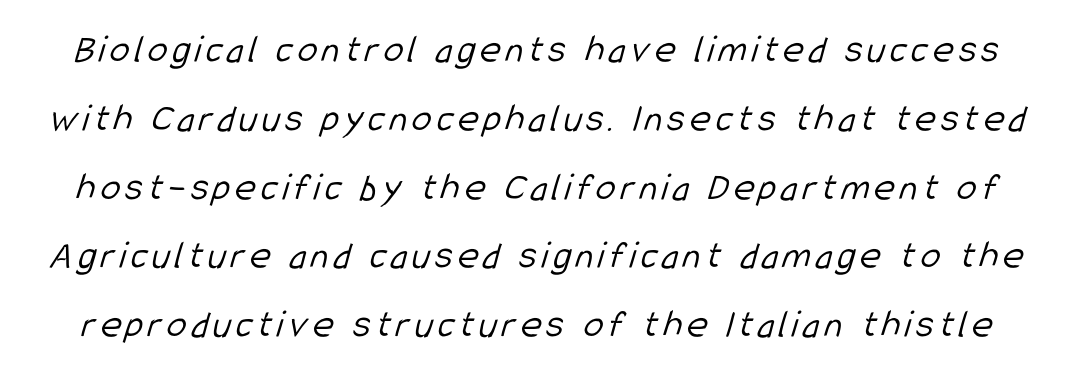
{"serif": "no", "bold": "no", "weight": "light", "width": "condensed", "stroke_contrast": "low", "x_height": "medium", "monospaced": "no", "underline": "no", "line_spacing_ratio": 1.72, "glyph_px": 40}
